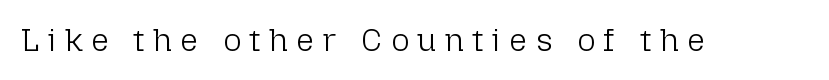
Q: Is the text bold? A: No.
Q: Is the text italic (slanted)? A: No, it is upright.
Q: Is the typeface a serif or a sans-serif typeface? A: Sans-serif.
Q: Is the text underlined? A: No.
Q: Is the spacing between letters normal or unusually wide? A: Unusually wide.
Q: Width (condensed, normal, or wide)? A: Normal.
Q: Stroke contrast? A: Low.
Q: x-height? A: Medium.
Q: Monospaced? A: No.
